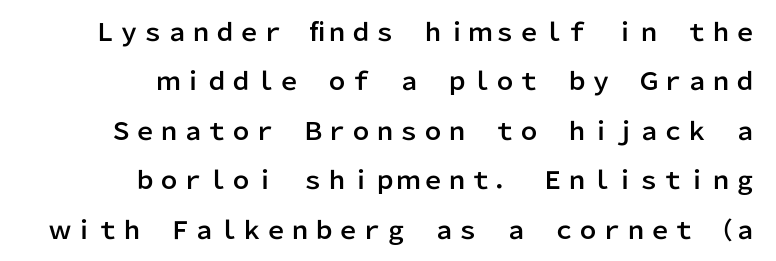
The image shows 24 px text type, upright; set right-aligned, loose line spacing (2.06x), normal letter spacing, not underlined.
